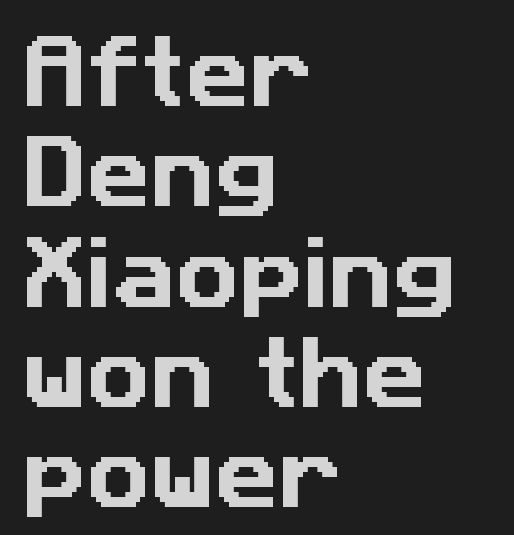
{"serif": "no", "width": "normal", "stroke_contrast": "low", "x_height": "medium", "monospaced": "no", "underline": "no", "align": "left", "line_spacing": "normal", "line_spacing_ratio": 1.27, "letter_spacing": "normal", "letter_spacing_em": 0.0, "glyph_px": 79}
